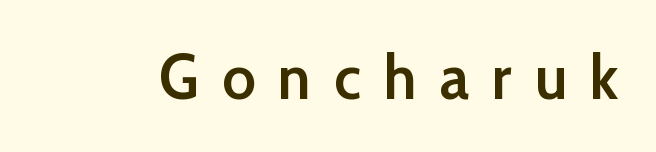
The image shows 64 px semibold sans-serif type, upright; set unusually wide letter spacing (+0.36 em), not underlined; low stroke contrast and a medium x-height.
